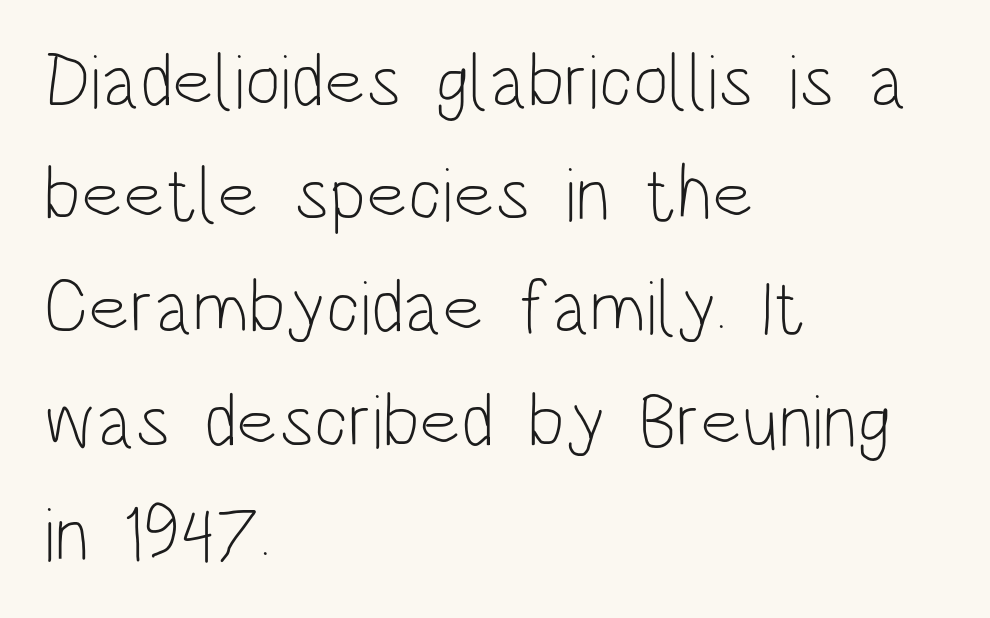
Quick note: interline space is typical. Does the type have serifs? No, each stem ends abruptly. The type sits square on the baseline with zero lean. The rag falls on the right side of this text block. Heaviness? Minimal to ordinary, like unemphasized prose. Spacing verdict: proportional, widths tailored to each character.
